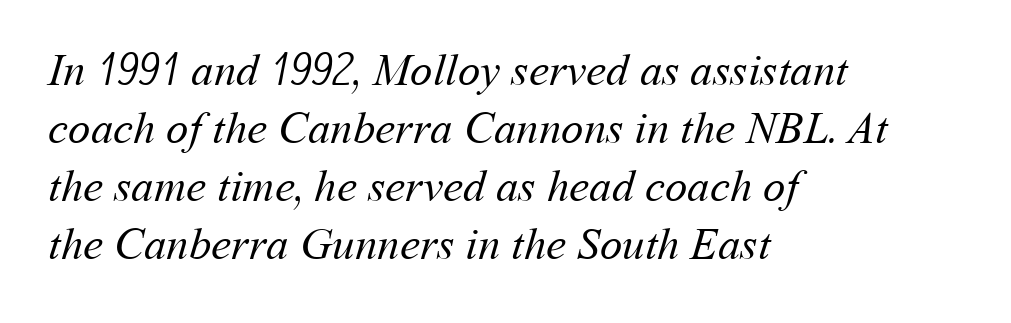
{"bold": "no", "weight": "regular", "width": "normal", "stroke_contrast": "medium", "x_height": "medium", "monospaced": "no", "underline": "no", "align": "left", "line_spacing": "normal", "line_spacing_ratio": 1.29, "letter_spacing": "normal", "letter_spacing_em": 0.0, "glyph_px": 45}
